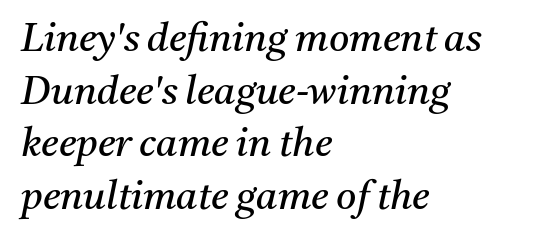
The image shows 39 px regular-weight serif type, italic (leaning right); set left-aligned, normal line spacing (1.35x), normal letter spacing, not underlined; medium stroke contrast and a medium x-height.
